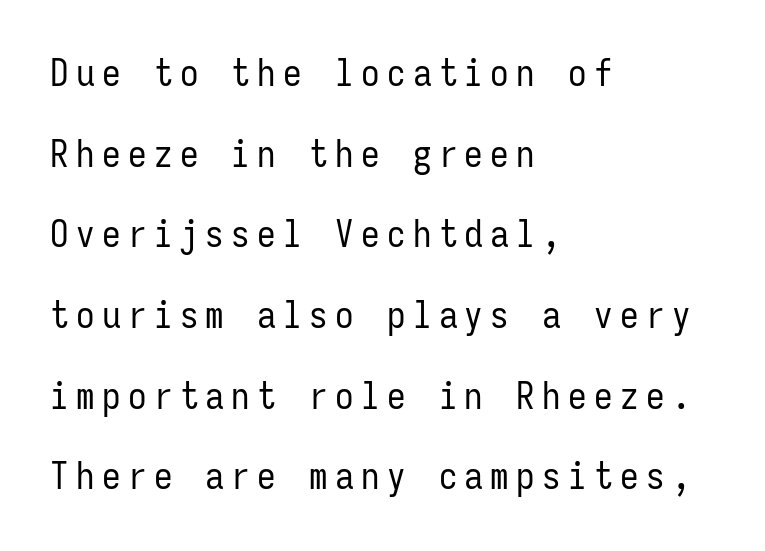
The image shows 37 px regular-weight, condensed sans-serif type, upright, monospaced; set left-aligned, loose line spacing (2.18x), unusually wide letter spacing (+0.2 em), not underlined; low stroke contrast and a medium x-height.
